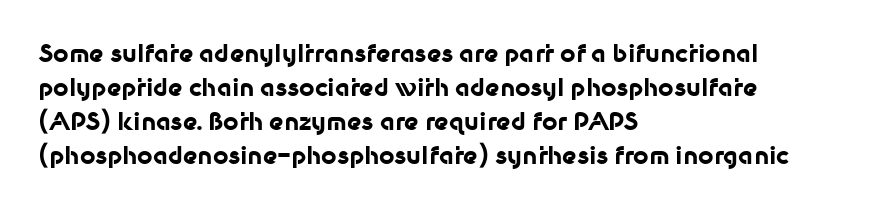
Q: Is the text bold? A: Yes.
Q: Is the text italic (slanted)? A: No, it is upright.
Q: Is the text underlined? A: No.
Q: How is the paragraph aligned? A: Left-aligned.
Q: Is the spacing between letters normal or unusually wide? A: Normal.
Q: Is the spacing between lines tight, normal or loose? A: Normal.
